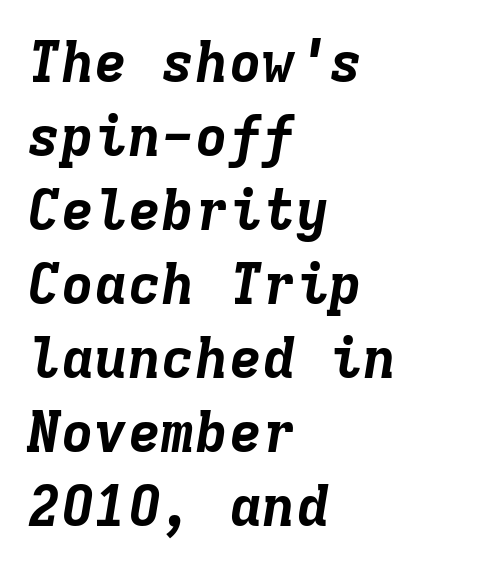
I'd describe the lettering as bold — thick and assertive. Characters are canted at an angle relative to the baseline's perpendicular. Descenders are the only things crossing below the line. Successive baselines arrive at the customary interval. Think of a typewriter: that constant character pitch is what you see here.
